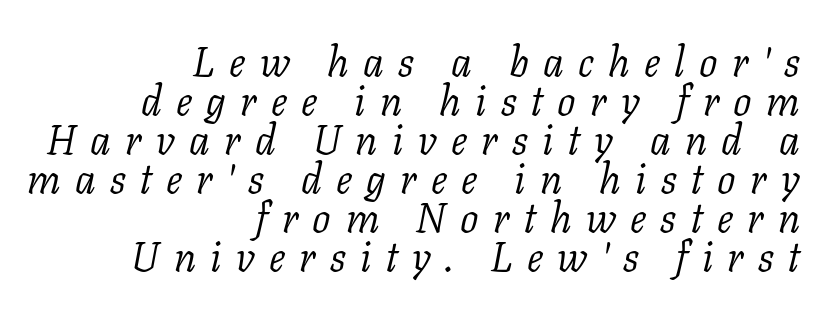
The image shows 41 px light serif type, italic (leaning right); set right-aligned, tight line spacing (0.95x), unusually wide letter spacing (+0.35 em), not underlined; low stroke contrast and a medium x-height.
